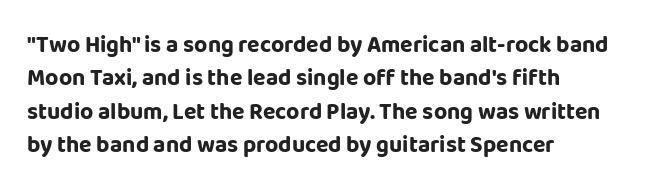
Q: Is the text bold? A: Yes.
Q: Is the text italic (slanted)? A: No, it is upright.
Q: Is the text underlined? A: No.
Q: How is the paragraph aligned? A: Left-aligned.
Q: Is the spacing between letters normal or unusually wide? A: Normal.
Q: Is the spacing between lines tight, normal or loose? A: Normal.
